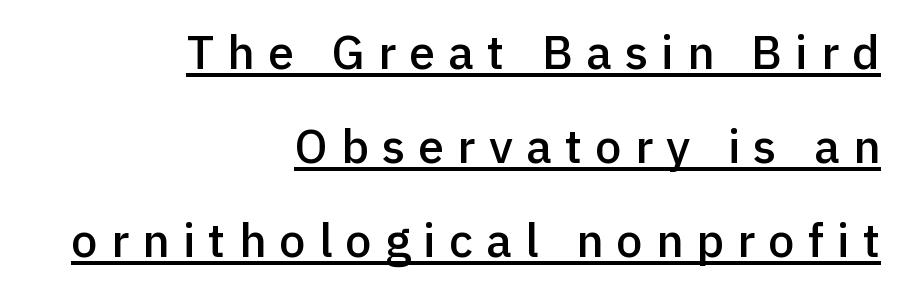
The image shows 47 px semibold sans-serif type, upright; set right-aligned, loose line spacing (2.0x), unusually wide letter spacing (+0.28 em), underlined; a medium x-height.
